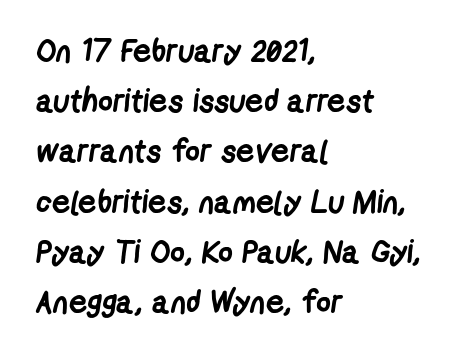
{"serif": "no", "bold": "yes", "weight": "semibold", "width": "condensed", "stroke_contrast": "low", "x_height": "medium", "monospaced": "no", "underline": "no", "align": "left", "line_spacing": "normal", "line_spacing_ratio": 1.57, "letter_spacing": "normal", "letter_spacing_em": 0.0, "glyph_px": 32}
